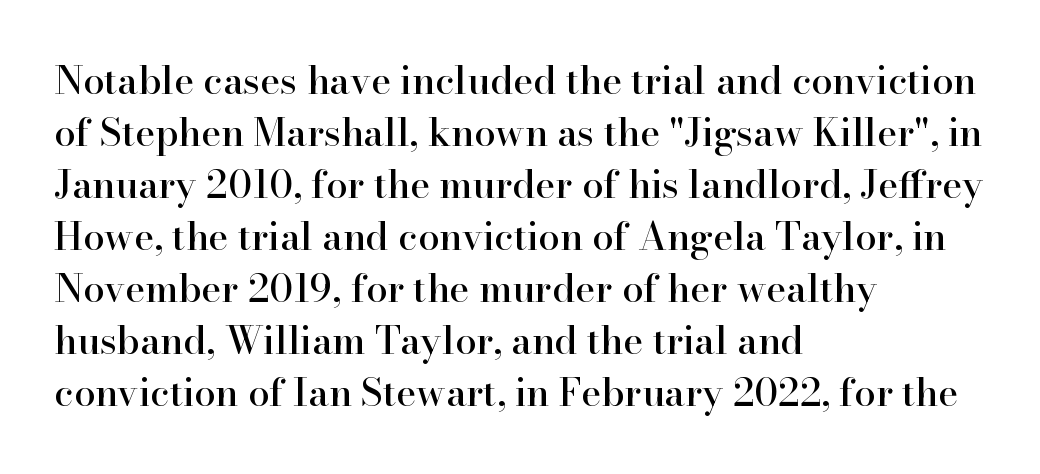
{"serif": "yes", "italic": "no", "width": "normal", "stroke_contrast": "high", "x_height": "small", "monospaced": "no", "underline": "no", "align": "left", "line_spacing": "normal", "line_spacing_ratio": 1.37, "letter_spacing": "normal", "letter_spacing_em": 0.0, "glyph_px": 38}
